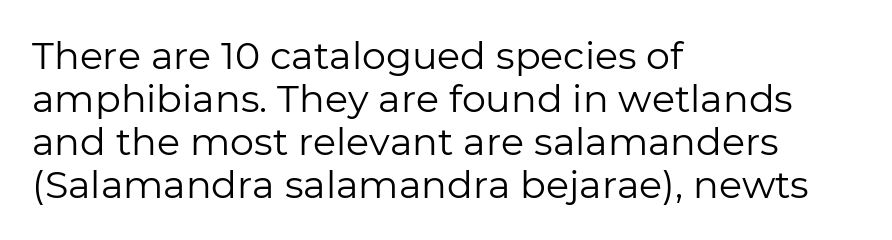
Varying glyph widths throughout — classic text-font behaviour. These lines huddle together more closely than default settings would place them. These lines keep a tight, regular rhythm from letter to letter. The strokes are not fattened; the text isn't bold. Does the type have serifs? No, each stem ends abruptly.
